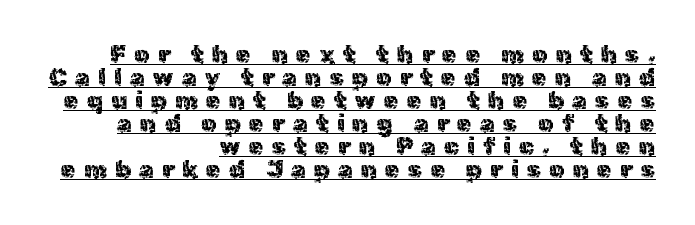
The image shows 24 px text type, upright; set right-aligned, tight line spacing (0.96x), unusually wide letter spacing (+0.34 em), underlined.
